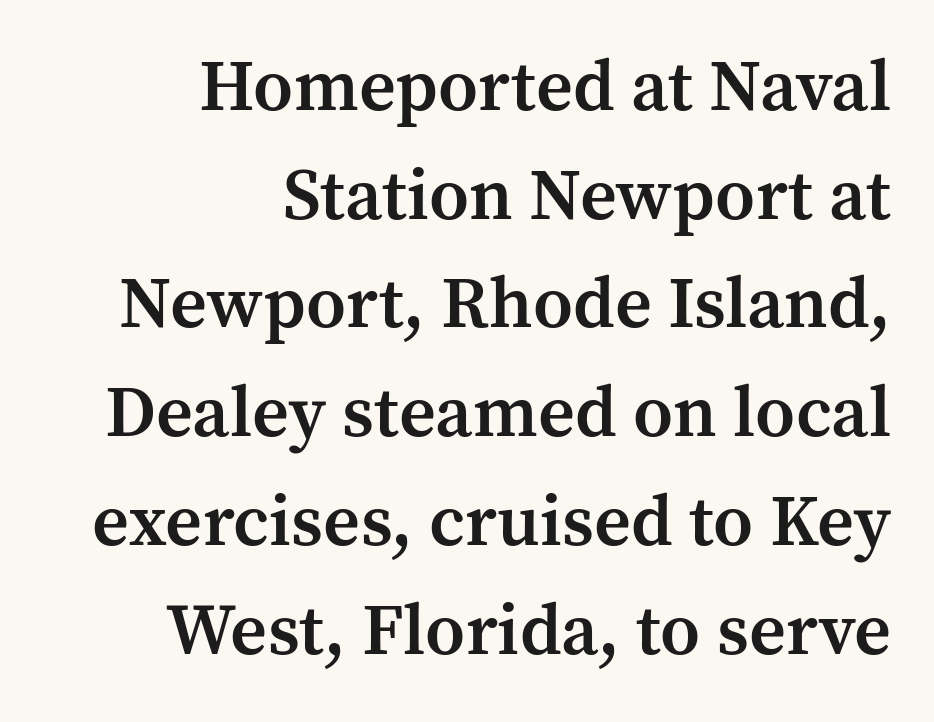
Q: Is the text bold? A: Semi-bold.
Q: Is the text italic (slanted)? A: No, it is upright.
Q: Is the typeface a serif or a sans-serif typeface? A: Serif.
Q: Is the text underlined? A: No.
Q: How is the paragraph aligned? A: Right-aligned.
Q: Is the spacing between letters normal or unusually wide? A: Normal.
Q: Is the spacing between lines tight, normal or loose? A: Normal.
Q: Width (condensed, normal, or wide)? A: Normal.
Q: Stroke contrast? A: Medium.
Q: x-height? A: Medium.
Q: Monospaced? A: No.
